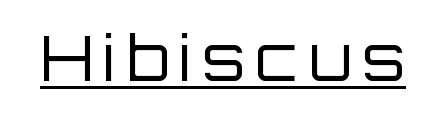
Italic? Not at all — the glyphs are vertical. Serif or sans? Sans — the stroke terminals are bare. The rendering uses natural spacing where letterforms have individual widths. This sample carries an underscore along the baseline area. Is the type heavy? It reads as light-to-regular instead.
